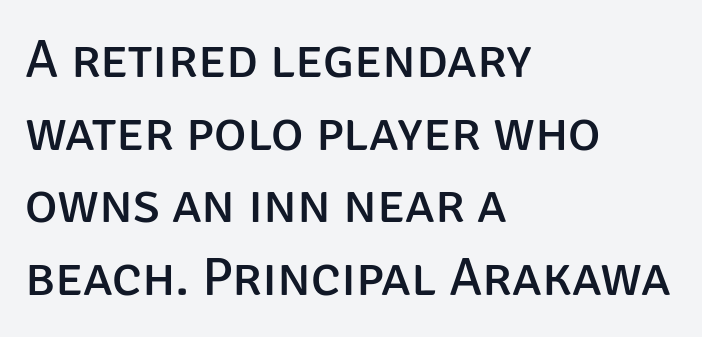
{"serif": "no", "italic": "no", "bold": "no", "weight": "regular", "width": "normal", "stroke_contrast": "low", "x_height": "large", "monospaced": "no", "underline": "no", "align": "left", "line_spacing": "normal", "line_spacing_ratio": 1.32, "letter_spacing": "normal", "letter_spacing_em": 0.0, "glyph_px": 55}
